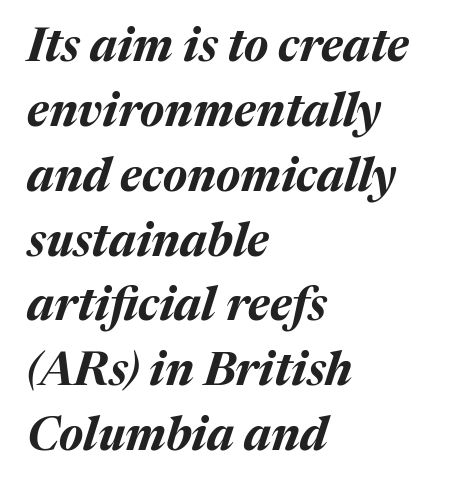
Q: Is the text bold? A: Yes.
Q: Is the text italic (slanted)? A: Yes, it leans right by about 17 degrees.
Q: Is the text underlined? A: No.
Q: How is the paragraph aligned? A: Left-aligned.
Q: Is the spacing between letters normal or unusually wide? A: Normal.
Q: Is the spacing between lines tight, normal or loose? A: Normal.
Q: Width (condensed, normal, or wide)? A: Normal.
Q: Stroke contrast? A: Medium.
Q: x-height? A: Medium.
Q: Monospaced? A: No.
